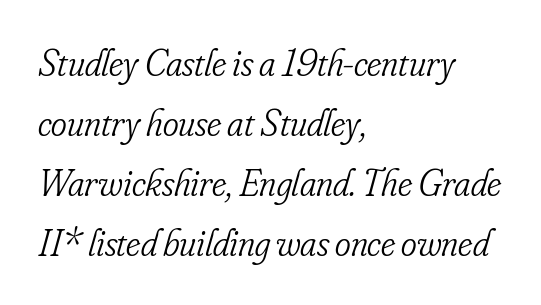
The image shows 38 px light, condensed serif type, italic (leaning right); set left-aligned, normal line spacing (1.58x), normal letter spacing, not underlined; low stroke contrast and a small x-height.
